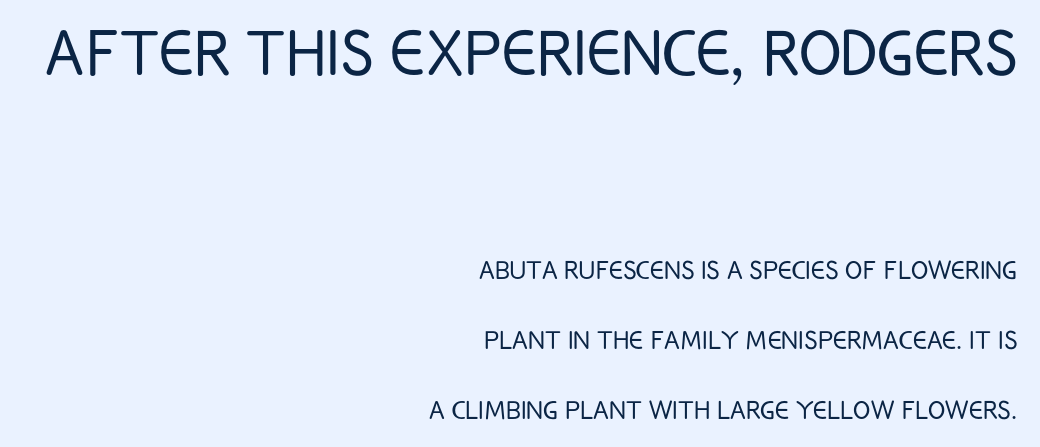
Q: Is the text bold? A: No.
Q: Is the text italic (slanted)? A: No, it is upright.
Q: Is the typeface a serif or a sans-serif typeface? A: Sans-serif.
Q: Is the text underlined? A: No.
Q: How is the paragraph aligned? A: Right-aligned.
Q: Is the spacing between letters normal or unusually wide? A: Normal.
Q: Is the spacing between lines tight, normal or loose? A: Loose.
Q: Which block of text is set in a larger size, the first (top) or the second (bottom)? A: The first (top) one.
Q: Width (condensed, normal, or wide)? A: Condensed.
Q: Stroke contrast? A: Low.
Q: x-height? A: Large.
Q: Monospaced? A: No.
